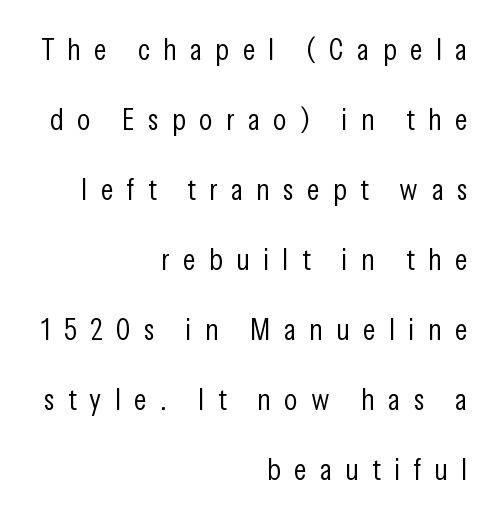
{"serif": "no", "italic": "no", "bold": "no", "weight": "light", "width": "condensed", "stroke_contrast": "low", "x_height": "medium", "monospaced": "no", "underline": "no", "align": "right", "line_spacing": "loose", "line_spacing_ratio": 2.26, "letter_spacing": "wide", "letter_spacing_em": 0.43, "glyph_px": 31}
